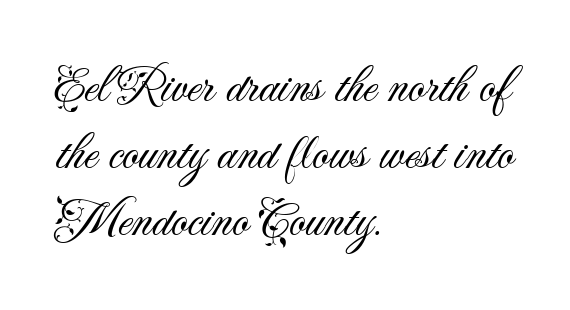
Inter-character spacing is left at the font's built-in metrics. Look at the bottom of the vertical strokes: they stop flat, with no serifs. Do the characters align in a grid? No, the font is proportional.
